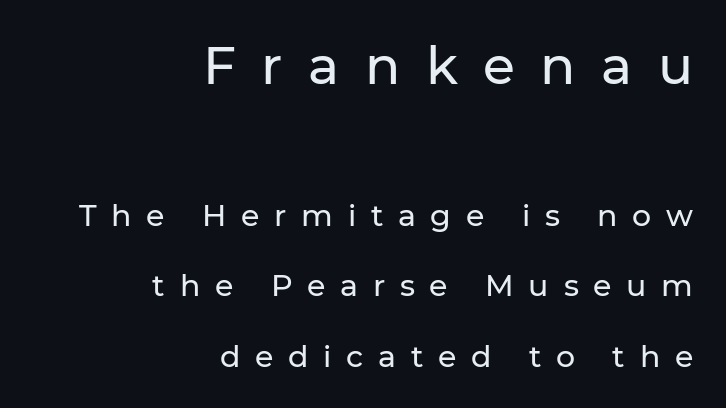
The image shows 52 px sans-serif type, upright; set right-aligned, loose line spacing (2.34x), unusually wide letter spacing (+0.49 em), not underlined; the first (top) block is 1.73x larger; low stroke contrast and a medium x-height.
